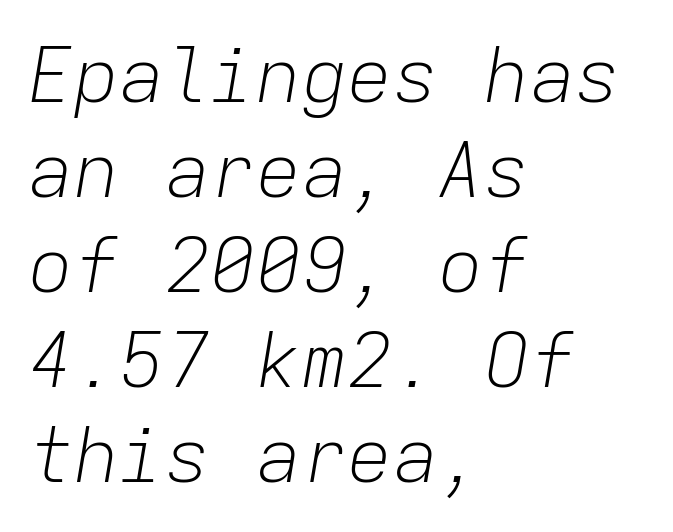
{"italic": "yes", "lean": "right", "slant_degrees": 9, "bold": "no", "weight": "light", "width": "normal", "stroke_contrast": "low", "x_height": "medium", "monospaced": "yes", "underline": "no", "align": "left", "line_spacing": "normal", "line_spacing_ratio": 1.25, "letter_spacing": "normal", "letter_spacing_em": 0.0, "glyph_px": 76}
